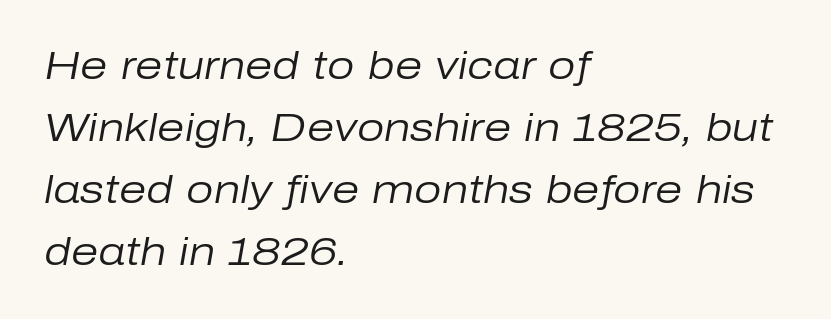
{"italic": "yes", "lean": "right", "slant_degrees": 10, "bold": "no", "weight": "regular", "width": "normal", "stroke_contrast": "low", "x_height": "medium", "monospaced": "no", "underline": "no", "align": "left", "line_spacing": "normal", "line_spacing_ratio": 1.59, "letter_spacing": "normal", "letter_spacing_em": 0.0, "glyph_px": 39}
